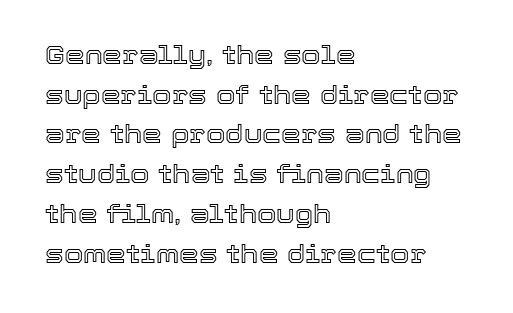
Q: Is the text italic (slanted)? A: No, it is upright.
Q: Is the text underlined? A: No.
Q: How is the paragraph aligned? A: Left-aligned.
Q: Is the spacing between letters normal or unusually wide? A: Normal.
Q: Is the spacing between lines tight, normal or loose? A: Normal.
